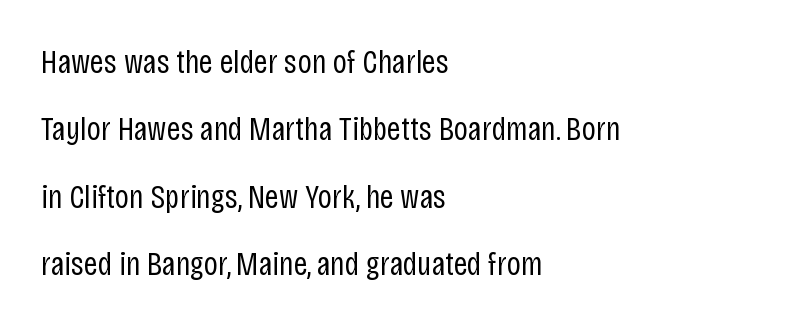
The image shows 34 px regular-weight, condensed sans-serif type, upright; set left-aligned, loose line spacing (1.98x), normal letter spacing, not underlined; low stroke contrast and a large x-height.
